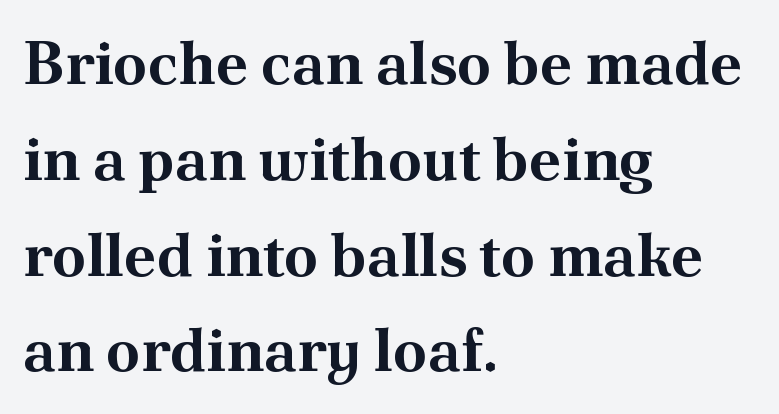
Q: Is the text bold? A: Yes.
Q: Is the text italic (slanted)? A: No, it is upright.
Q: Is the typeface a serif or a sans-serif typeface? A: Serif.
Q: Is the text underlined? A: No.
Q: How is the paragraph aligned? A: Left-aligned.
Q: Is the spacing between letters normal or unusually wide? A: Normal.
Q: Is the spacing between lines tight, normal or loose? A: Normal.
Q: Width (condensed, normal, or wide)? A: Normal.
Q: Stroke contrast? A: Medium.
Q: x-height? A: Small.
Q: Monospaced? A: No.
